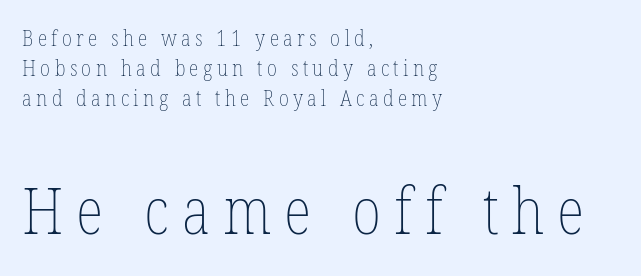
The image shows 65 px thin, condensed type, upright; set left-aligned, normal line spacing (1.36x), unusually wide letter spacing (+0.2 em), not underlined; the second (bottom) block is 2.95x larger; low stroke contrast and a medium x-height.
